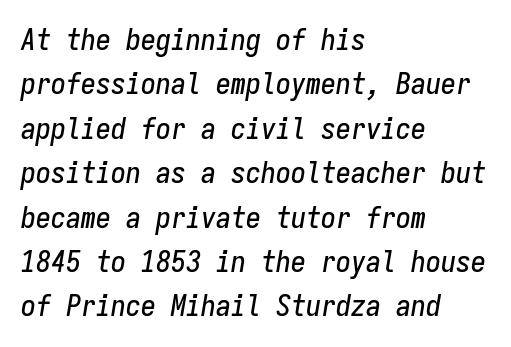
{"italic": "yes", "lean": "right", "slant_degrees": 9, "width": "condensed", "stroke_contrast": "low", "x_height": "medium", "monospaced": "yes", "underline": "no", "align": "left", "line_spacing": "normal", "line_spacing_ratio": 1.48, "letter_spacing": "normal", "letter_spacing_em": 0.0, "glyph_px": 30}
